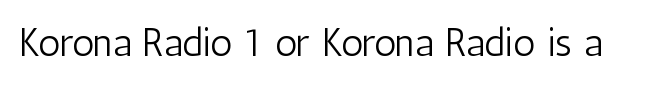
In terms of posture, this sample is upright. The tracking reads as untouched default to a designer's eye. This rendering features lettering with no underline. The passage shown is typed in a proportional face where columns would drift. This is not heavy type; no bold has been used.
